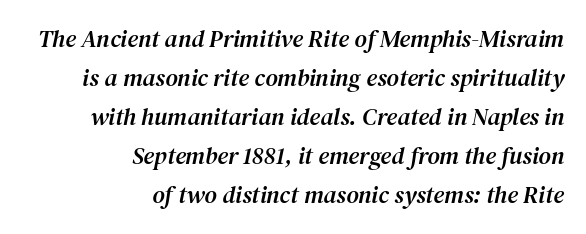
In terms of posture, this sample is oblique. Teacher's note: observe the even right margin — that is flush-right alignment. No extra tracking has been applied to these lines. The designer left line spacing at the default. Nobody drew a line under any word here.
